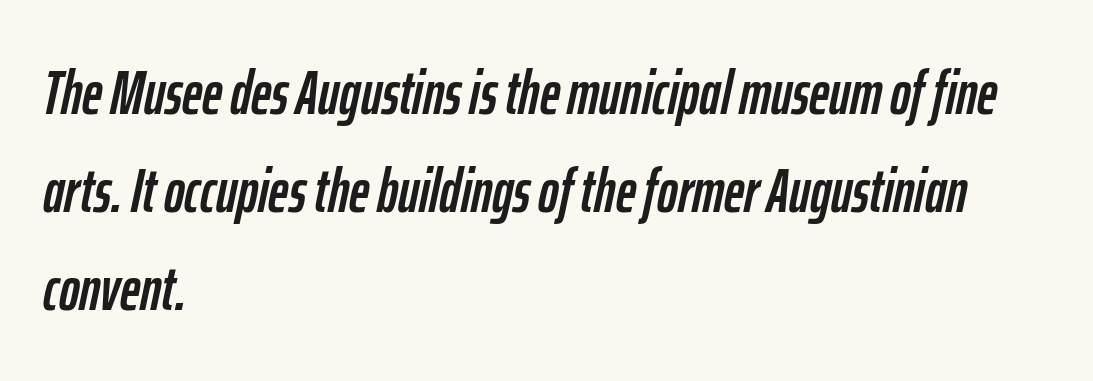
{"italic": "yes", "lean": "right", "slant_degrees": 12, "width": "condensed", "stroke_contrast": "low", "x_height": "medium", "monospaced": "no", "underline": "no", "align": "left", "line_spacing": "normal", "line_spacing_ratio": 1.58, "letter_spacing": "normal", "letter_spacing_em": 0.0, "glyph_px": 62}
